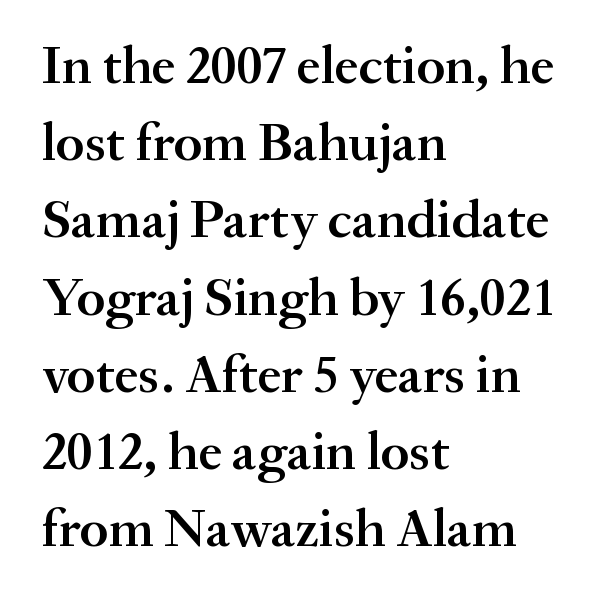
The image shows 54 px semibold serif type, upright; set left-aligned, normal line spacing (1.43x), normal letter spacing, not underlined; medium stroke contrast and a small x-height.
